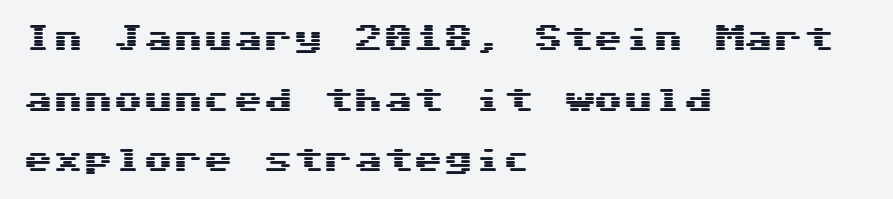
Q: Is the text italic (slanted)? A: No, it is upright.
Q: Is the typeface a serif or a sans-serif typeface? A: Sans-serif.
Q: Is the text underlined? A: No.
Q: How is the paragraph aligned? A: Left-aligned.
Q: Is the spacing between letters normal or unusually wide? A: Normal.
Q: Is the spacing between lines tight, normal or loose? A: Loose.
Q: Width (condensed, normal, or wide)? A: Wide.
Q: Stroke contrast? A: Medium.
Q: x-height? A: Medium.
Q: Monospaced? A: Yes.
